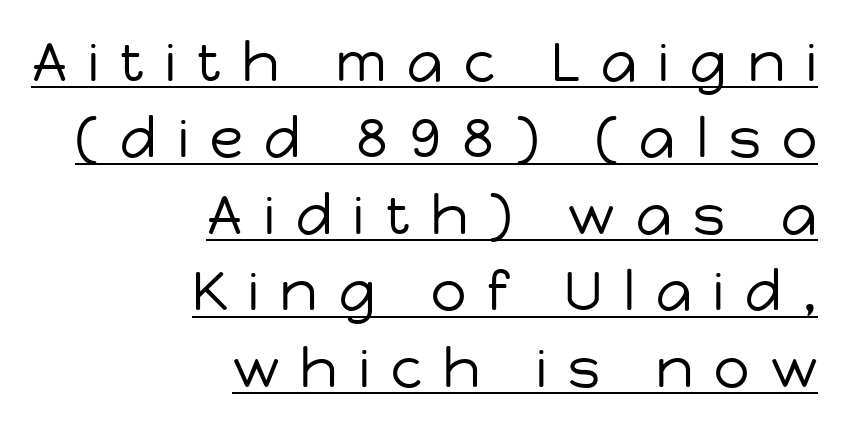
{"serif": "no", "italic": "no", "bold": "no", "weight": "regular", "width": "normal", "stroke_contrast": "low", "x_height": "medium", "monospaced": "no", "underline": "yes", "align": "right", "line_spacing": "normal", "line_spacing_ratio": 1.39, "letter_spacing": "wide", "letter_spacing_em": 0.39, "glyph_px": 55}
